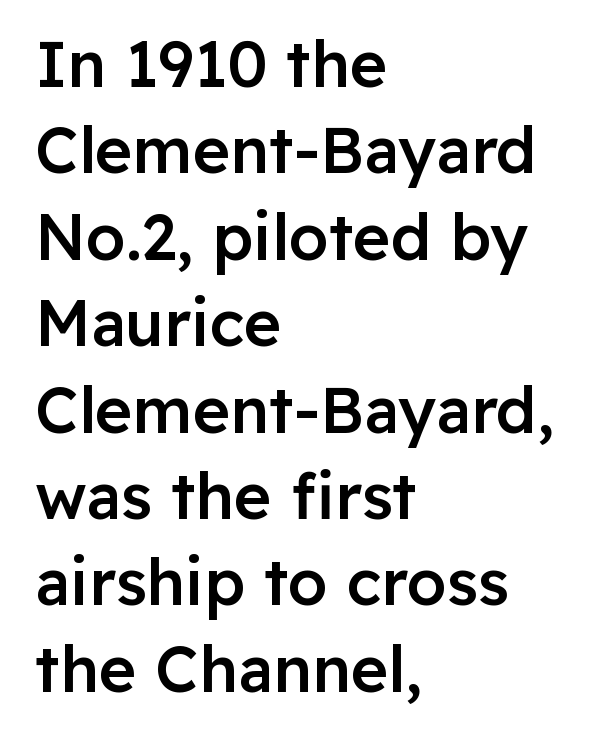
{"serif": "no", "italic": "no", "bold": "semi", "weight": "semibold", "width": "normal", "stroke_contrast": "low", "x_height": "medium", "monospaced": "no", "underline": "no", "align": "left", "line_spacing": "normal", "line_spacing_ratio": 1.35, "letter_spacing": "normal", "letter_spacing_em": 0.0, "glyph_px": 64}
